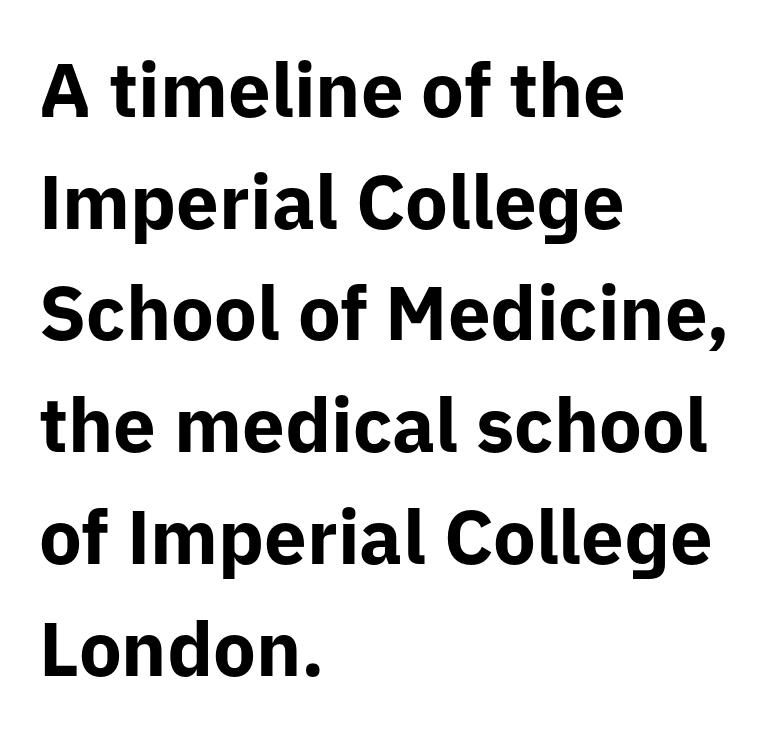
The image shows 76 px bold sans-serif type, upright; set left-aligned, normal line spacing (1.47x), normal letter spacing, not underlined; low stroke contrast and a medium x-height.
